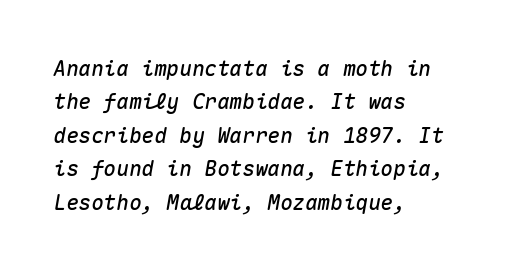
Does extra space separate the letters? No, they use regular spacing. This sample keeps an unexceptional amount of space between lines. The baseline area is clear. These lines stack with their left ends in a neat column.
